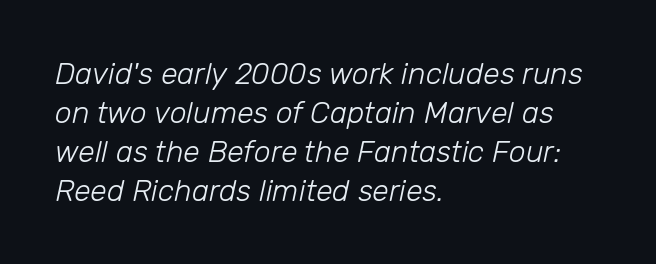
Letters rest on an invisible, unmarked baseline. Leading matches the norm, producing a regular column. The strokes carry an ordinary text weight at most. Designer's note — italics engaged.
